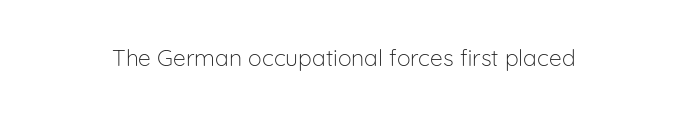
The type is set solid horizontally, with unmodified tracking. Words float on clear page, feet unadorned. A quiet, ordinary-to-light weight characterises the typeface. The type sits square on the baseline with zero lean.
